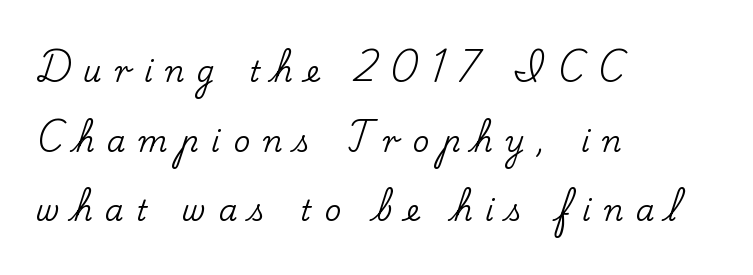
The image shows 29 px serif type; set left-aligned, loose line spacing (2.4x), unusually wide letter spacing (+0.44 em), not underlined; low stroke contrast and a small x-height.
